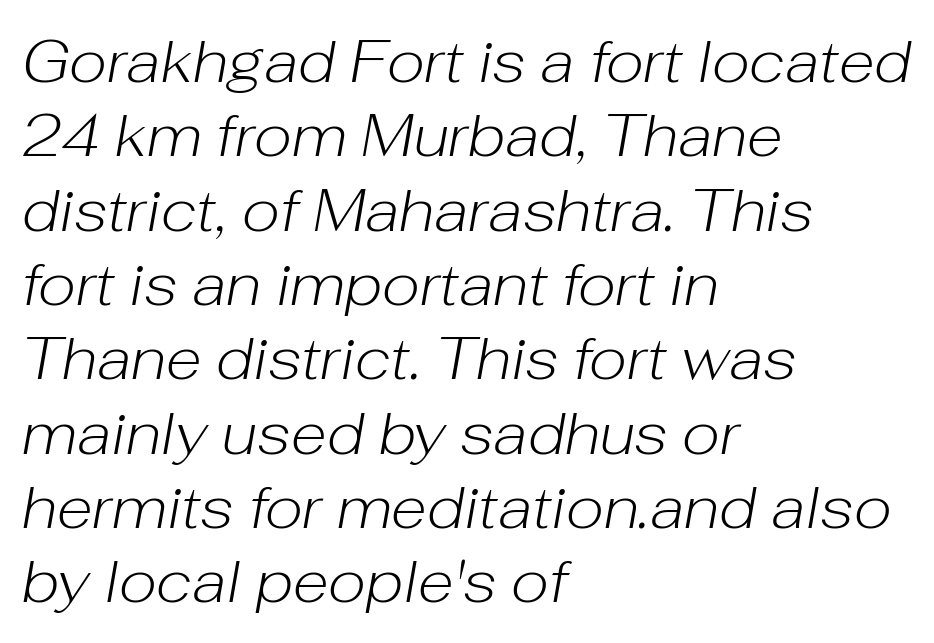
One-word summary of the alignment: left. Spacing verdict: proportional, widths tailored to each character. The axis of the letterforms is tilted away from vertical. Weight: regular or lighter. If you measured baseline to baseline, you'd find a middling distance. The tracking reads as untouched default to a designer's eye.
